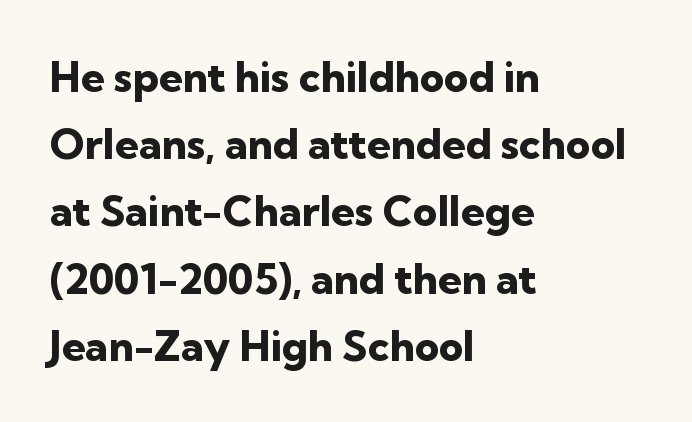
The image shows 42 px heavy sans-serif type, upright; set left-aligned, normal line spacing (1.6x), normal letter spacing, not underlined; low stroke contrast and a medium x-height.
